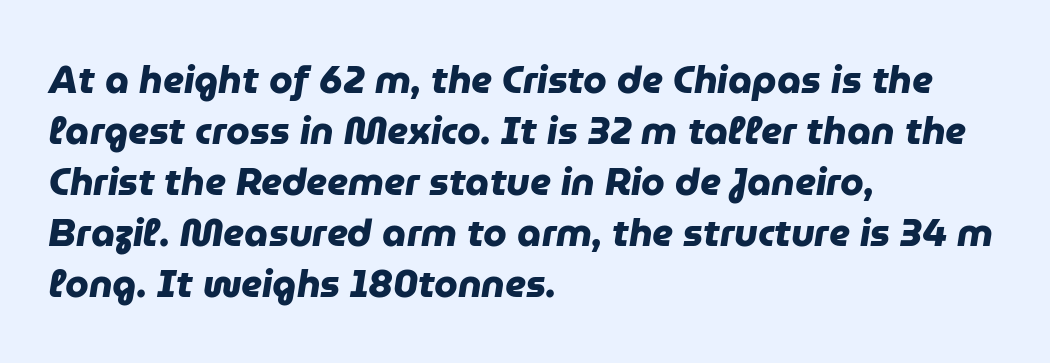
What's the leading like? Ordinary, nothing unusual. This sample uses a sans-serif face. Does extra space separate the letters? No, they use regular spacing. The typesetter chose a ragged-right arrangement here.
